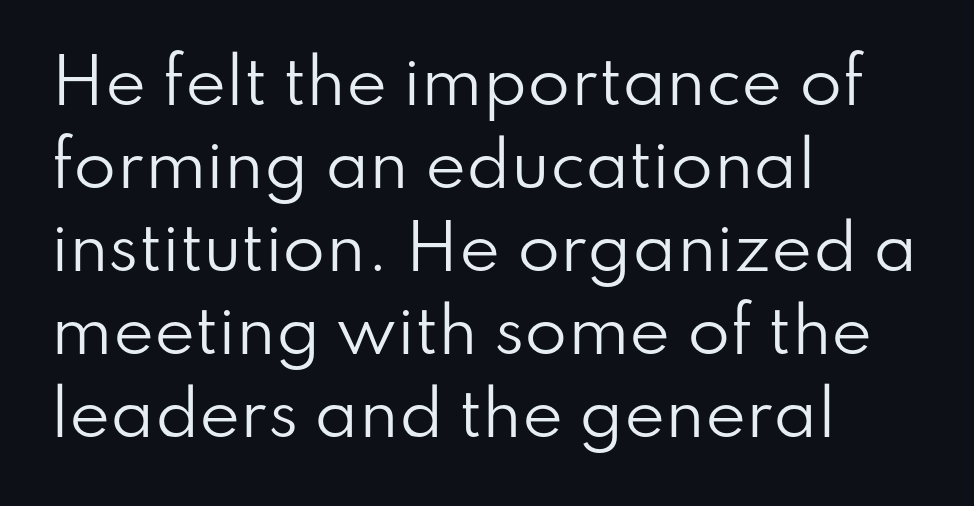
{"serif": "no", "italic": "no", "bold": "no", "weight": "regular", "width": "normal", "stroke_contrast": "low", "x_height": "small", "monospaced": "no", "underline": "no", "align": "left", "line_spacing": "normal", "line_spacing_ratio": 1.34, "letter_spacing": "normal", "letter_spacing_em": 0.0, "glyph_px": 62}
